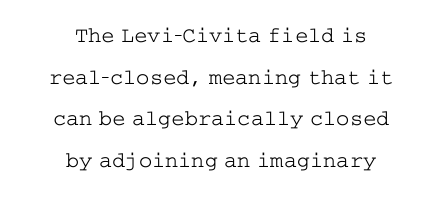
The lettering stays uniformly vertical, giving the passage a roman look. Rule under the text: the space is simply empty. The lines in this sample share a center point and differ in where they start and stop. The passage shown has conventional tracking throughout. Heaviness? Minimal to ordinary, like unemphasized prose.
